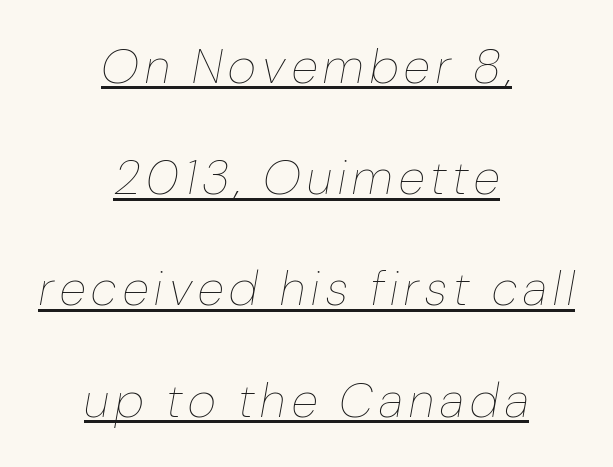
{"italic": "yes", "lean": "right", "slant_degrees": 10, "bold": "no", "weight": "thin", "width": "condensed", "stroke_contrast": "low", "x_height": "medium", "monospaced": "no", "underline": "yes", "align": "center", "line_spacing": "loose", "line_spacing_ratio": 2.27, "glyph_px": 49}
